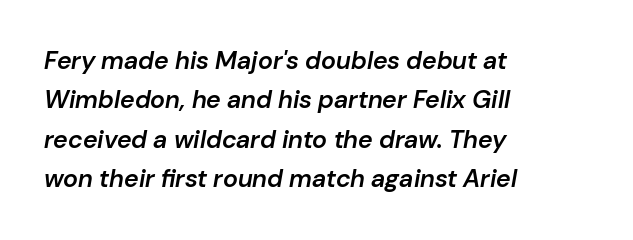
A semibold gives these letters moderate extra thickness, short of bold. Does the leading feel generous? No, just average. Notice how the passage keeps a crisp vertical edge on the left only. Honestly, the letter spacing is just normal — you wouldn't notice it. Just letters on the line, the space beneath them empty.
